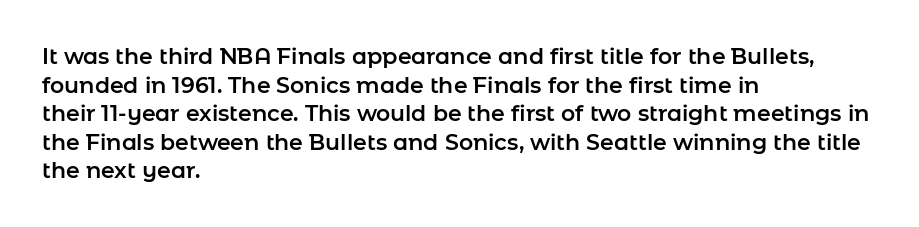
The image shows 22 px text type, upright; set left-aligned, normal line spacing (1.3x), normal letter spacing, not underlined.
